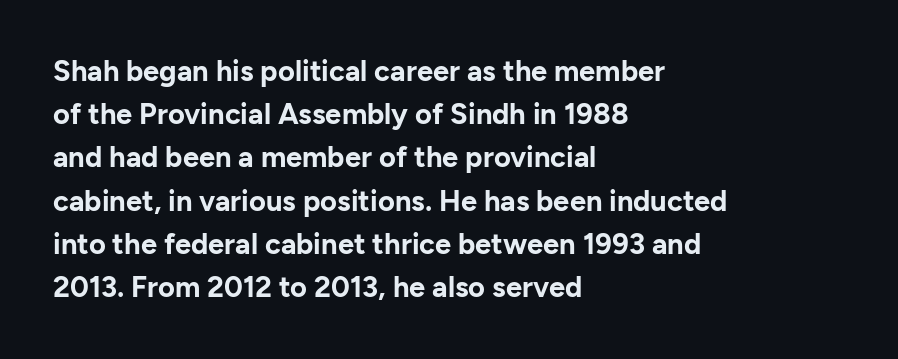
The image shows 29 px bold sans-serif type, upright; set left-aligned, normal line spacing (1.49x), normal letter spacing, not underlined; low stroke contrast and a medium x-height.
